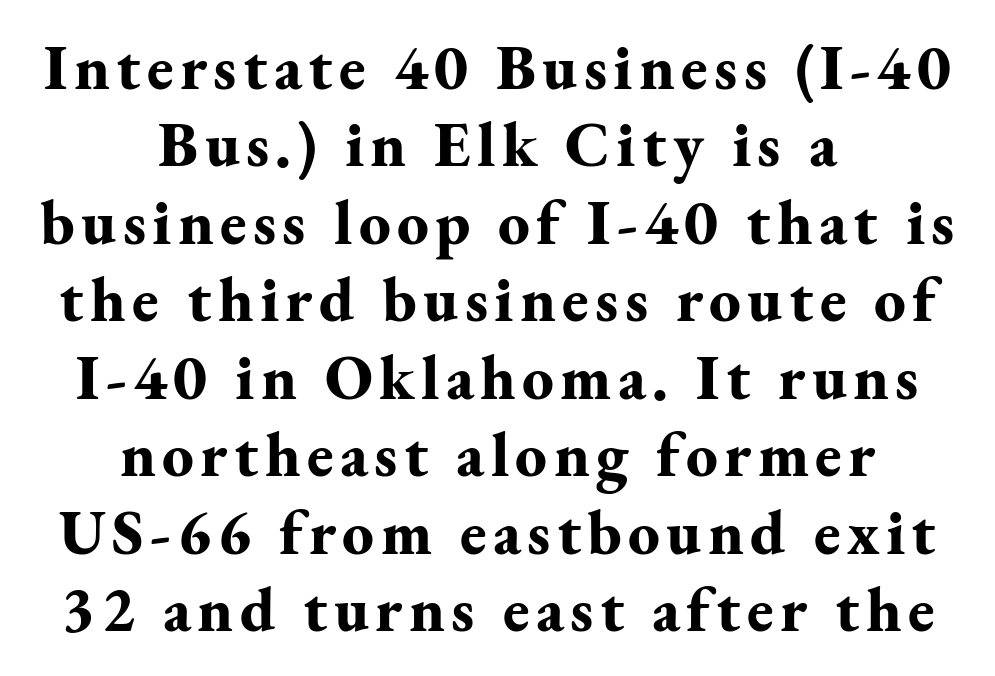
The image shows 63 px bold serif type, upright; set centered, line spacing 1.23x, not underlined; medium stroke contrast and a small x-height.
